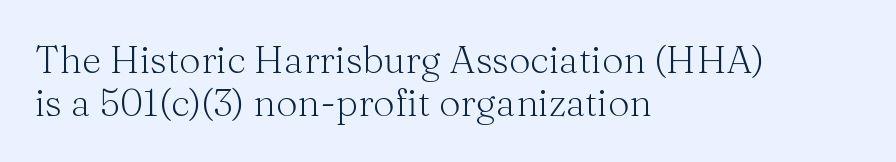
The image shows 38 px light serif type, upright; set left-aligned, tight line spacing (1.14x), normal letter spacing, not underlined; medium stroke contrast and a medium x-height.
